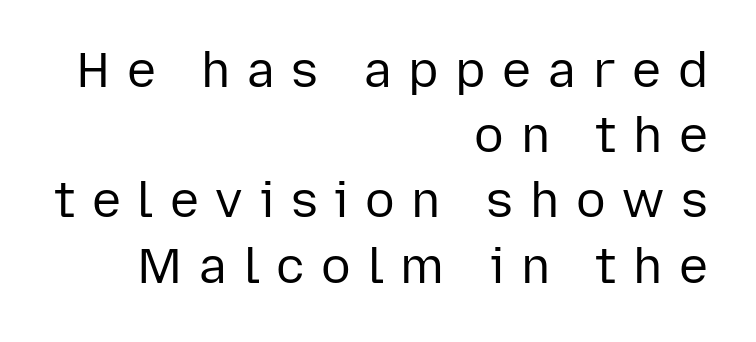
{"serif": "no", "italic": "no", "bold": "no", "weight": "regular", "width": "normal", "stroke_contrast": "low", "x_height": "medium", "monospaced": "no", "underline": "no", "align": "right", "line_spacing": "normal", "line_spacing_ratio": 1.33, "letter_spacing": "wide", "letter_spacing_em": 0.34, "glyph_px": 49}
